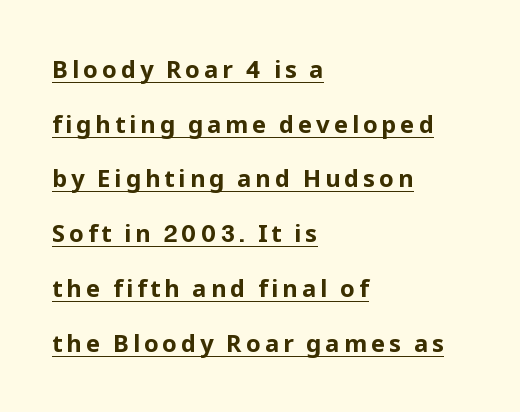
Q: Is the text bold? A: Yes.
Q: Is the text italic (slanted)? A: No, it is upright.
Q: Is the text underlined? A: Yes.
Q: How is the paragraph aligned? A: Left-aligned.
Q: Is the spacing between lines tight, normal or loose? A: Loose.
